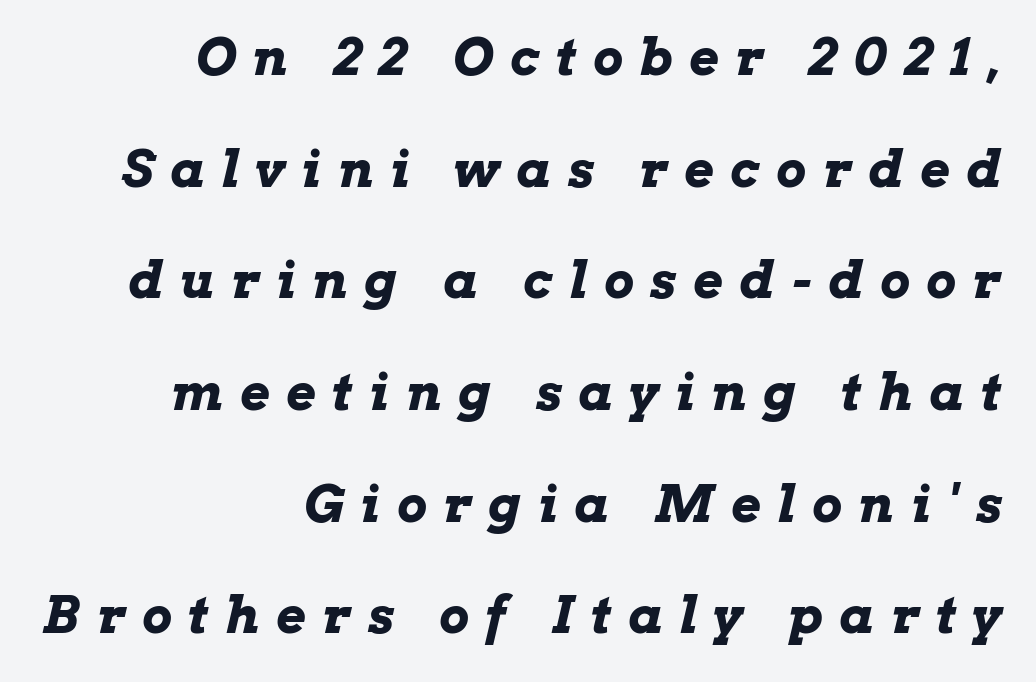
Q: Is the text bold? A: Yes.
Q: Is the text italic (slanted)? A: Yes, it leans right by about 13 degrees.
Q: Is the text underlined? A: No.
Q: How is the paragraph aligned? A: Right-aligned.
Q: Is the spacing between letters normal or unusually wide? A: Unusually wide.
Q: Is the spacing between lines tight, normal or loose? A: Loose.
Q: Width (condensed, normal, or wide)? A: Wide.
Q: Stroke contrast? A: Low.
Q: x-height? A: Medium.
Q: Monospaced? A: No.
